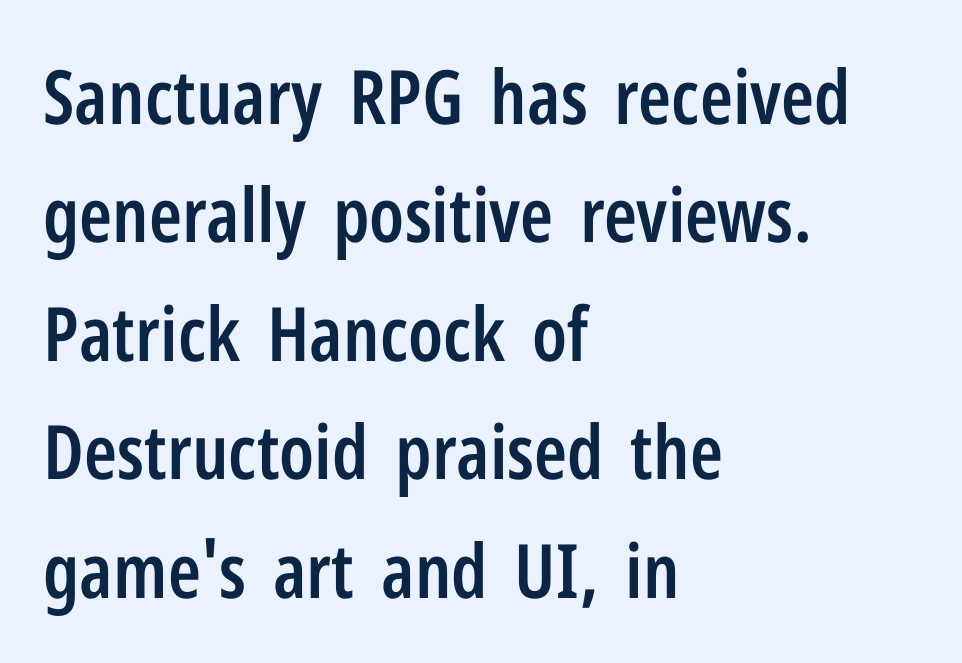
A typesetter would call this zero additional tracking. Typographically, this falls in the sans-serif category. Varying glyph widths throughout — classic text-font behaviour. Descenders hang freely into open space. Stems and bowls a touch heavier than normal — semibold. This rendering uses left alignment, leaving the right contour irregular.
